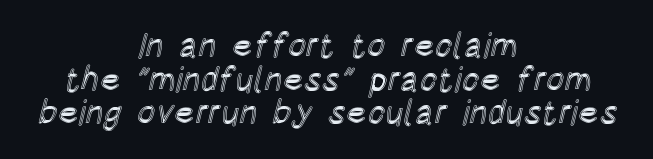
Q: Is the text italic (slanted)? A: Yes.
Q: Is the text underlined? A: No.
Q: How is the paragraph aligned? A: Centered.
Q: Is the spacing between letters normal or unusually wide? A: Normal.
Q: Is the spacing between lines tight, normal or loose? A: Tight.
Q: Width (condensed, normal, or wide)? A: Condensed.
Q: x-height? A: Large.
Q: Monospaced? A: No.
